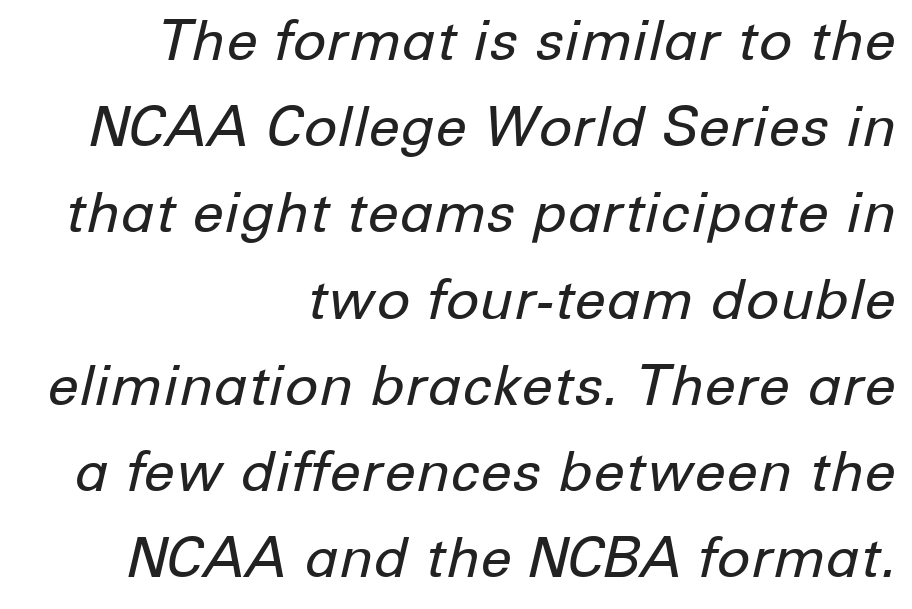
{"italic": "yes", "lean": "right", "slant_degrees": 12, "bold": "no", "weight": "regular", "width": "normal", "stroke_contrast": "low", "x_height": "medium", "monospaced": "no", "underline": "no", "align": "right", "line_spacing": "normal", "line_spacing_ratio": 1.54, "letter_spacing": "normal", "letter_spacing_em": 0.0, "glyph_px": 56}
